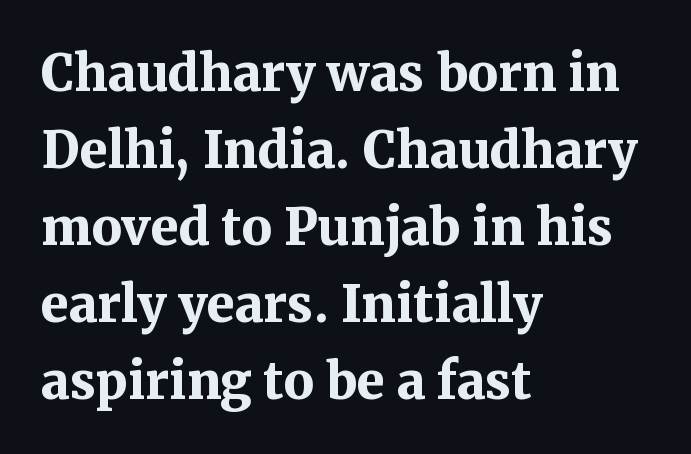
{"serif": "yes", "italic": "no", "bold": "yes", "weight": "bold", "width": "normal", "stroke_contrast": "medium", "x_height": "medium", "monospaced": "no", "underline": "no", "align": "left", "line_spacing": "normal", "line_spacing_ratio": 1.54, "letter_spacing": "normal", "letter_spacing_em": 0.0, "glyph_px": 50}
